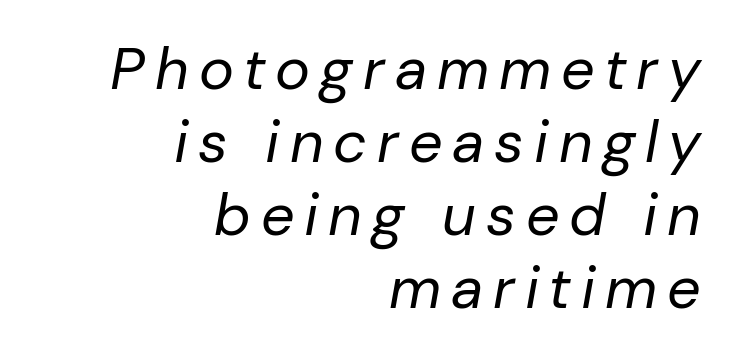
{"italic": "yes", "lean": "right", "slant_degrees": 10, "bold": "no", "weight": "regular", "width": "normal", "stroke_contrast": "low", "x_height": "medium", "monospaced": "no", "underline": "no", "align": "right", "line_spacing_ratio": 1.24, "glyph_px": 59}
